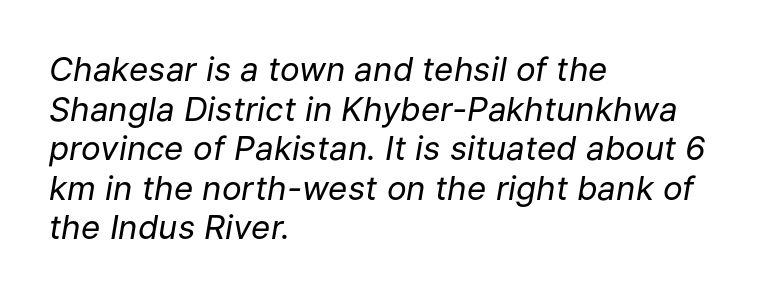
{"italic": "yes", "lean": "right", "slant_degrees": 9, "bold": "no", "weight": "regular", "width": "normal", "stroke_contrast": "low", "x_height": "medium", "monospaced": "no", "underline": "no", "align": "left", "line_spacing_ratio": 1.2, "letter_spacing": "normal", "letter_spacing_em": 0.0, "glyph_px": 33}
